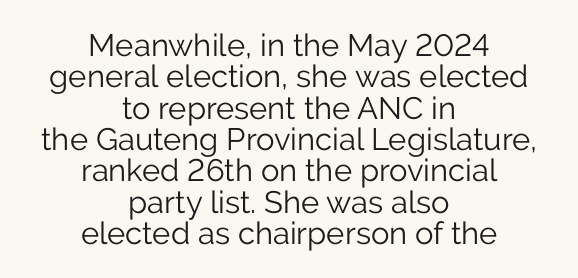
Q: Is the text bold? A: No.
Q: Is the text italic (slanted)? A: No, it is upright.
Q: Is the typeface a serif or a sans-serif typeface? A: Sans-serif.
Q: Is the text underlined? A: No.
Q: How is the paragraph aligned? A: Centered.
Q: Is the spacing between letters normal or unusually wide? A: Normal.
Q: Is the spacing between lines tight, normal or loose? A: Tight.
Q: Width (condensed, normal, or wide)? A: Normal.
Q: Stroke contrast? A: Low.
Q: x-height? A: Medium.
Q: Monospaced? A: No.
